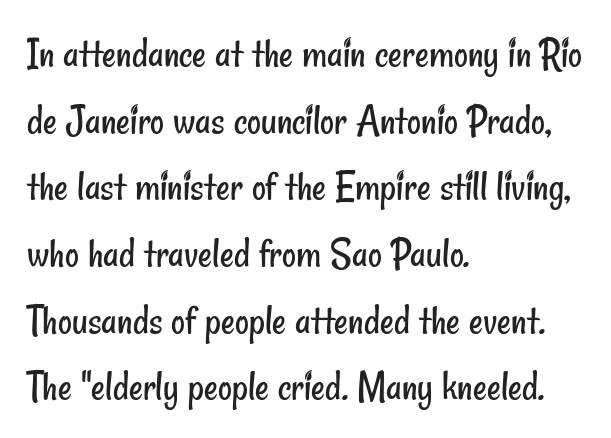
Q: Is the text bold? A: No.
Q: Is the typeface a serif or a sans-serif typeface? A: Sans-serif.
Q: Is the text underlined? A: No.
Q: How is the paragraph aligned? A: Left-aligned.
Q: Is the spacing between letters normal or unusually wide? A: Normal.
Q: Is the spacing between lines tight, normal or loose? A: Normal.
Q: Width (condensed, normal, or wide)? A: Condensed.
Q: Stroke contrast? A: Low.
Q: x-height? A: Small.
Q: Monospaced? A: No.
